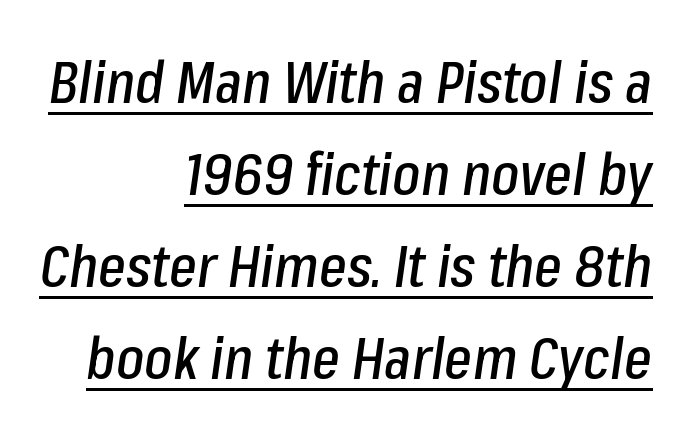
{"italic": "yes", "lean": "right", "slant_degrees": 8, "width": "condensed", "stroke_contrast": "low", "x_height": "medium", "monospaced": "no", "underline": "yes", "align": "right", "line_spacing": "normal", "line_spacing_ratio": 1.56, "letter_spacing": "normal", "letter_spacing_em": 0.0, "glyph_px": 59}
